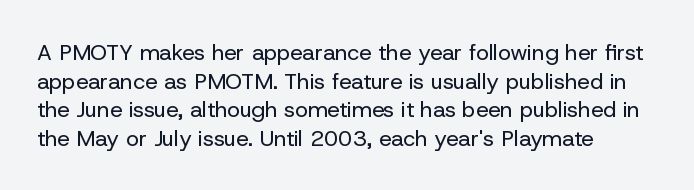
Check the space under the baseline: it is left empty. Characters follow at the spacing the type designer built in. These glyphs show unthickened strokes, regular width or finer. This is the regular roman posture of the typeface. A typesetter would call this leading conventional body-copy spacing. The compositor pushed each line to the left boundary.
